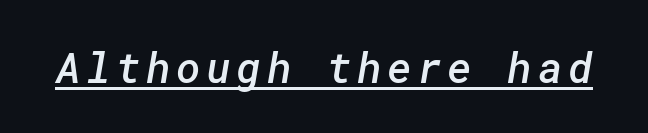
The image shows 42 px semibold sans-serif type; set underlined; low stroke contrast and a medium x-height.
